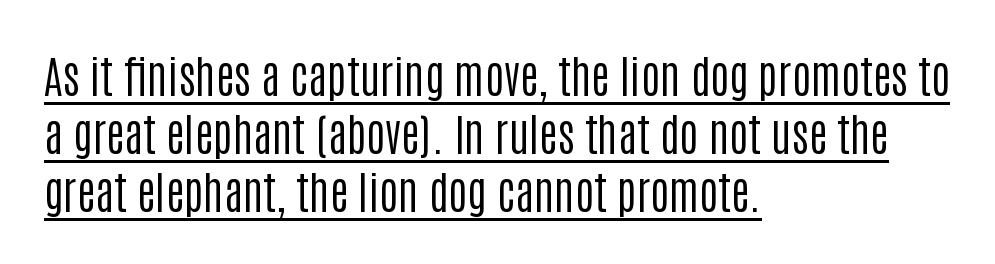
{"serif": "no", "italic": "no", "bold": "no", "weight": "regular", "width": "condensed", "stroke_contrast": "low", "x_height": "large", "monospaced": "no", "underline": "yes", "align": "left", "line_spacing": "normal", "line_spacing_ratio": 1.29, "letter_spacing": "normal", "letter_spacing_em": 0.0, "glyph_px": 45}
